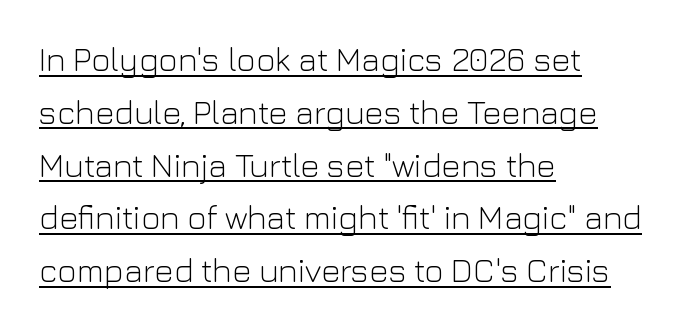
Q: Is the text bold? A: No.
Q: Is the text italic (slanted)? A: No, it is upright.
Q: Is the typeface a serif or a sans-serif typeface? A: Sans-serif.
Q: Is the text underlined? A: Yes.
Q: How is the paragraph aligned? A: Left-aligned.
Q: Is the spacing between letters normal or unusually wide? A: Normal.
Q: Is the spacing between lines tight, normal or loose? A: Normal.
Q: Width (condensed, normal, or wide)? A: Normal.
Q: Stroke contrast? A: Low.
Q: x-height? A: Medium.
Q: Monospaced? A: No.
